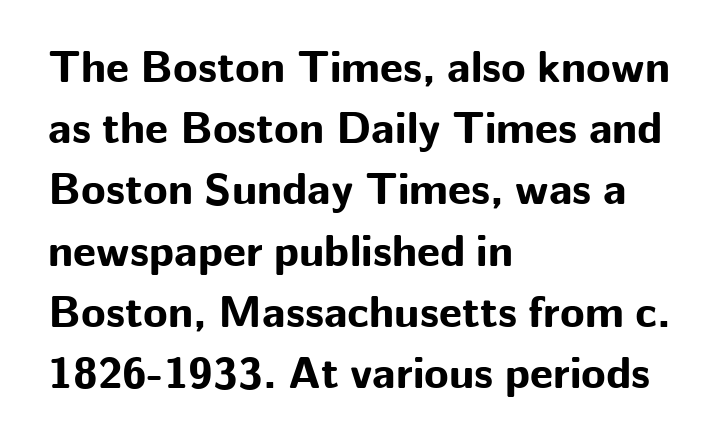
{"serif": "no", "italic": "no", "bold": "yes", "weight": "bold", "width": "normal", "stroke_contrast": "low", "x_height": "medium", "monospaced": "no", "underline": "no", "align": "left", "line_spacing": "normal", "line_spacing_ratio": 1.36, "letter_spacing": "normal", "letter_spacing_em": 0.0, "glyph_px": 45}
